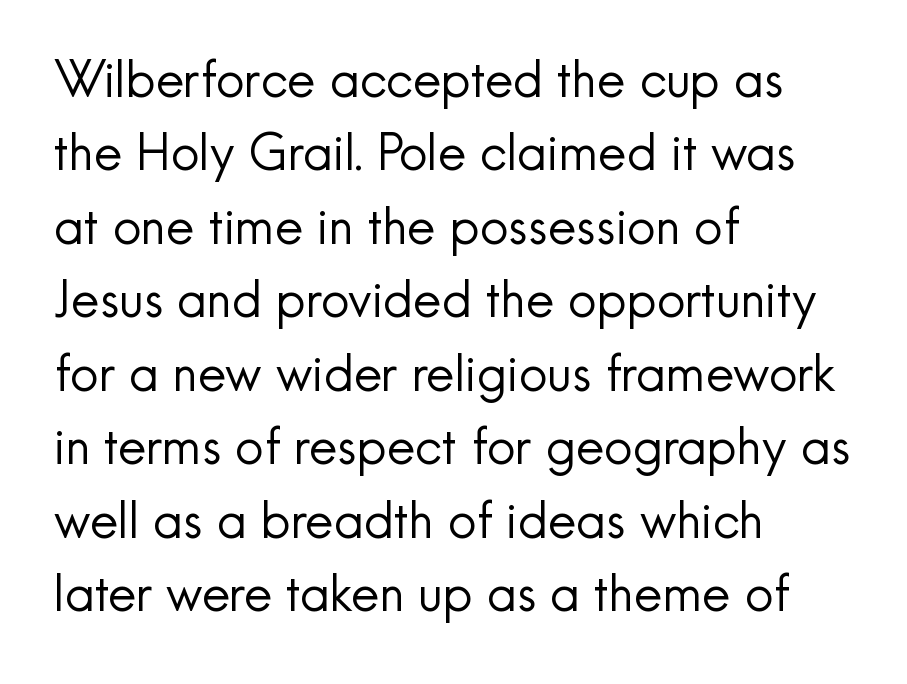
The image shows 50 px regular-weight sans-serif type, upright; set left-aligned, normal line spacing (1.47x), normal letter spacing, not underlined; a small x-height.
